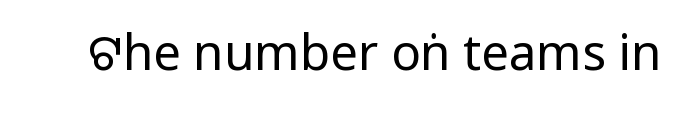
Q: Is the text bold? A: No.
Q: Is the text italic (slanted)? A: No, it is upright.
Q: Is the typeface a serif or a sans-serif typeface? A: Sans-serif.
Q: Is the text underlined? A: No.
Q: Is the spacing between letters normal or unusually wide? A: Normal.
Q: Width (condensed, normal, or wide)? A: Condensed.
Q: Stroke contrast? A: Low.
Q: x-height? A: Large.
Q: Monospaced? A: No.
